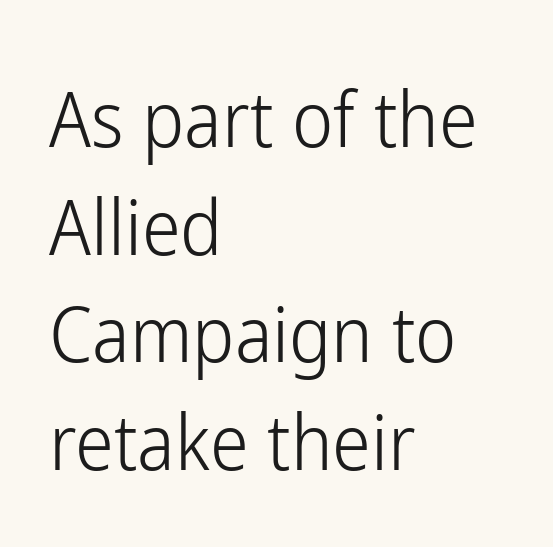
Leading matches the norm, producing a regular column. Nothing sits at the stroke ends, so this counts as sans-serif. Do the letters lean? They stand straight. This sample has the flowing, uneven cadence of proportional lettering.
